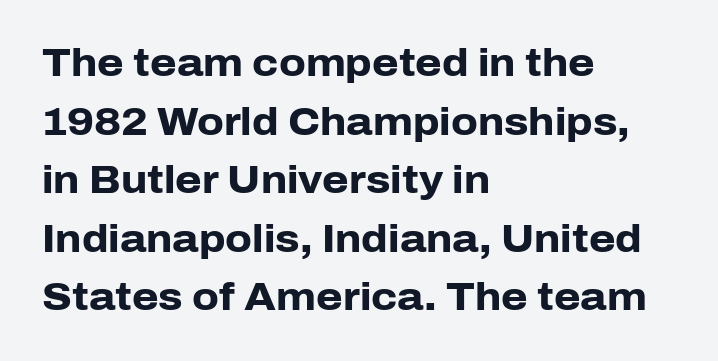
{"serif": "no", "italic": "no", "bold": "yes", "weight": "heavy", "width": "normal", "stroke_contrast": "low", "x_height": "medium", "monospaced": "no", "underline": "no", "align": "left", "line_spacing": "normal", "line_spacing_ratio": 1.54, "letter_spacing": "normal", "letter_spacing_em": 0.0, "glyph_px": 38}
